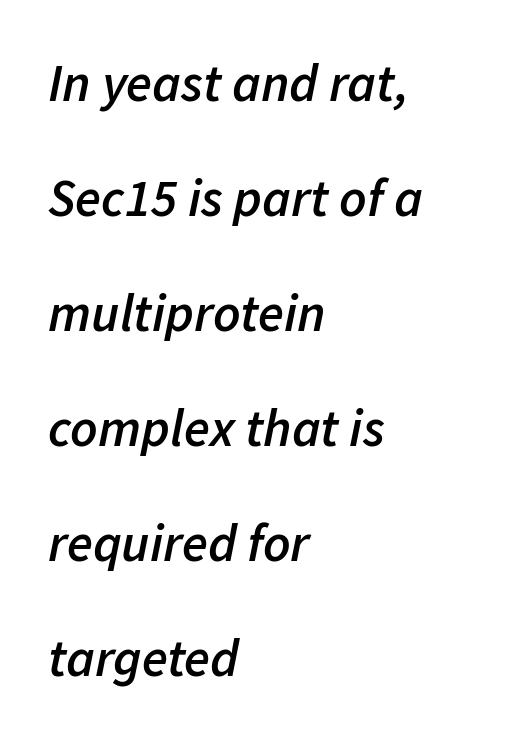
Beneath every word, the page is bare. Stems and bowls a touch heavier than normal — semibold. If you measured baseline to baseline, you'd find a long distance. Proportional: the letters do not fall into vertical columns. Does the copy run flush right? No — it runs flush left.
